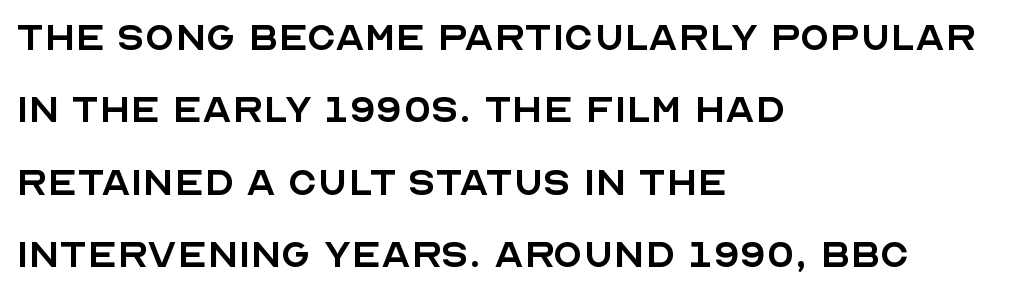
Q: Is the text bold? A: No.
Q: Is the text italic (slanted)? A: No, it is upright.
Q: Is the typeface a serif or a sans-serif typeface? A: Sans-serif.
Q: Is the text underlined? A: No.
Q: How is the paragraph aligned? A: Left-aligned.
Q: Is the spacing between letters normal or unusually wide? A: Normal.
Q: Is the spacing between lines tight, normal or loose? A: Normal.
Q: Width (condensed, normal, or wide)? A: Normal.
Q: x-height? A: Large.
Q: Monospaced? A: No.
